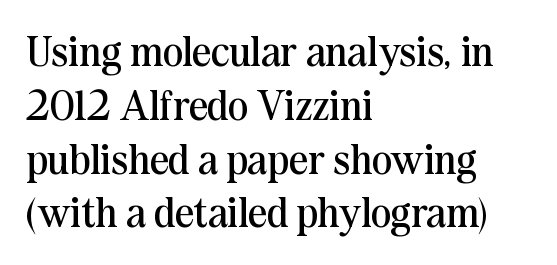
{"serif": "yes", "italic": "no", "bold": "no", "weight": "regular", "width": "normal", "stroke_contrast": "medium", "x_height": "medium", "monospaced": "no", "underline": "no", "align": "left", "line_spacing": "normal", "line_spacing_ratio": 1.28, "letter_spacing": "normal", "letter_spacing_em": 0.0, "glyph_px": 42}
